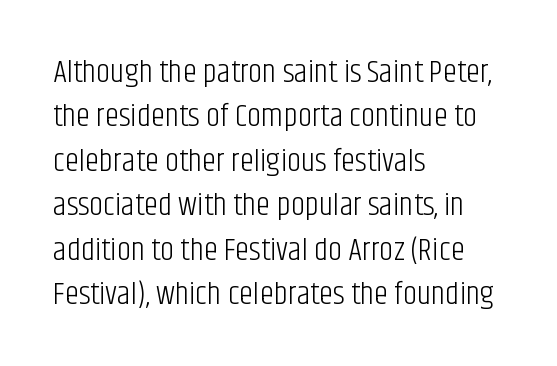
The typography opts for an upright posture over an oblique one. Spacing verdict: proportional, widths tailored to each character. The area under the type is left untouched. Serif or sans? Sans — the stroke terminals are bare. The letterforms sit shoulder to shoulder at normal distance. Line starts are locked; line ends wander.
